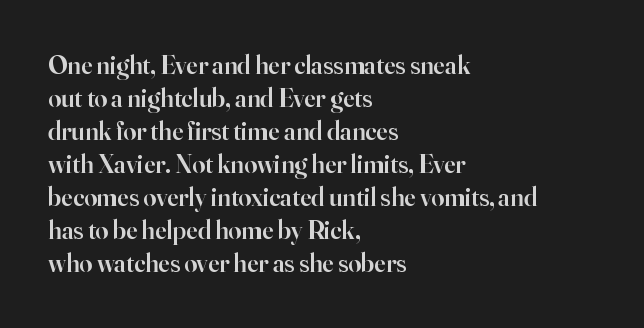
Q: Is the text bold? A: Semi-bold.
Q: Is the text italic (slanted)? A: No, it is upright.
Q: Is the text underlined? A: No.
Q: How is the paragraph aligned? A: Left-aligned.
Q: Is the spacing between letters normal or unusually wide? A: Normal.
Q: Is the spacing between lines tight, normal or loose? A: Normal.
